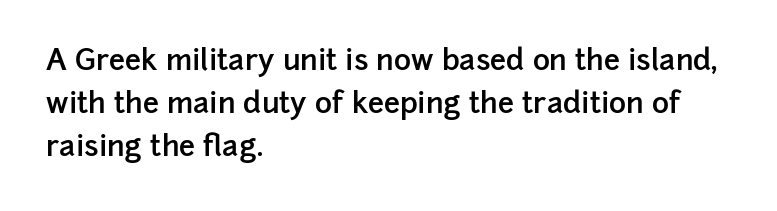
The image shows 29 px semibold sans-serif type, upright; set left-aligned, normal line spacing (1.48x), normal letter spacing, not underlined; low stroke contrast and a medium x-height.
